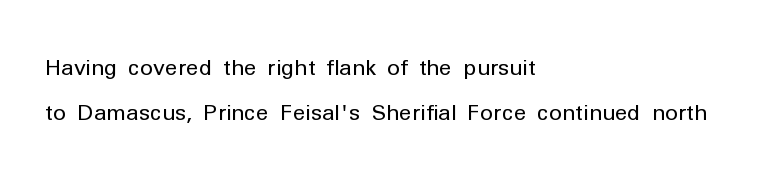
{"italic": "no", "bold": "no", "underline": "no", "align": "left", "line_spacing": "loose", "line_spacing_ratio": 2.06, "letter_spacing": "normal", "letter_spacing_em": 0.0, "glyph_px": 22}
